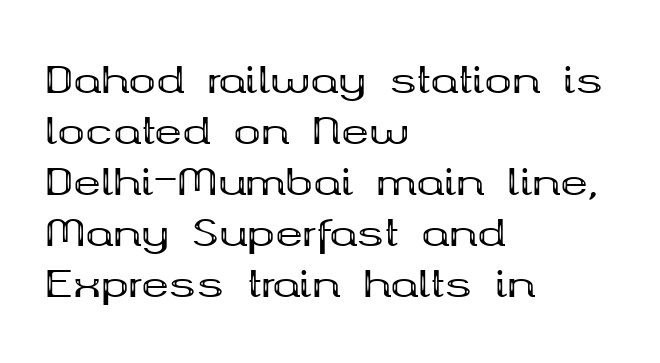
The image shows 37 px bold, wide serif type, upright; set left-aligned, normal line spacing (1.38x), normal letter spacing, not underlined; medium stroke contrast and a medium x-height.
